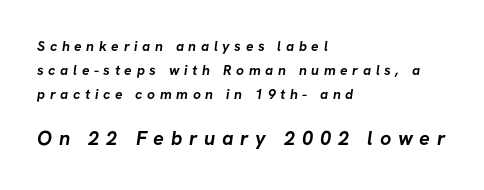
In terms of letterspacing, this is a distinctly airy, spread setting. The font is running at its bold setting. The space directly below the letters is spotless. Which of the two is more prominent by size? The second, at the bottom.
